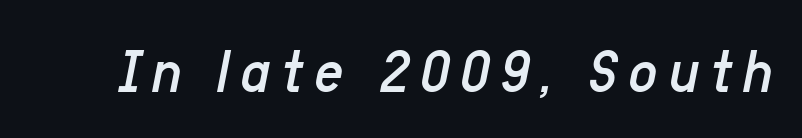
{"italic": "yes", "lean": "right", "slant_degrees": 11, "bold": "no", "weight": "regular", "width": "condensed", "stroke_contrast": "low", "x_height": "medium", "monospaced": "no", "underline": "no", "glyph_px": 64}
